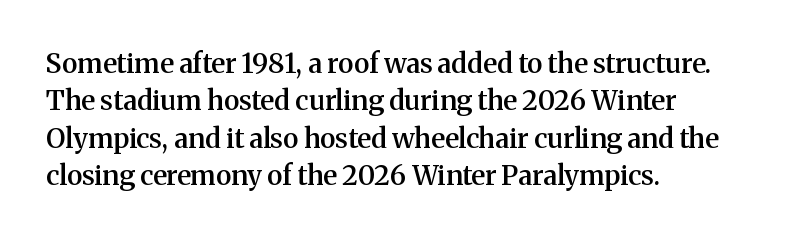
Rendered with straight, roman letterforms. This is moderately heavy type, rendered in semibold. Unmarked baselines from the first word to the last. If you measured baseline to baseline, you'd find a middling distance. Each word holds together tightly as a unit, with standard inter-letter gaps. Teacher's note: observe the even left margin — that is flush-left alignment.
